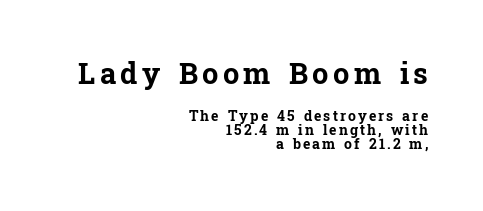
Q: Is the text bold? A: Yes.
Q: Is the text italic (slanted)? A: No, it is upright.
Q: Is the typeface a serif or a sans-serif typeface? A: Serif.
Q: Is the text underlined? A: No.
Q: How is the paragraph aligned? A: Right-aligned.
Q: Is the spacing between lines tight, normal or loose? A: Tight.
Q: Which block of text is set in a larger size, the first (top) or the second (bottom)? A: The first (top) one.
Q: Width (condensed, normal, or wide)? A: Normal.
Q: Stroke contrast? A: Low.
Q: x-height? A: Medium.
Q: Monospaced? A: No.
